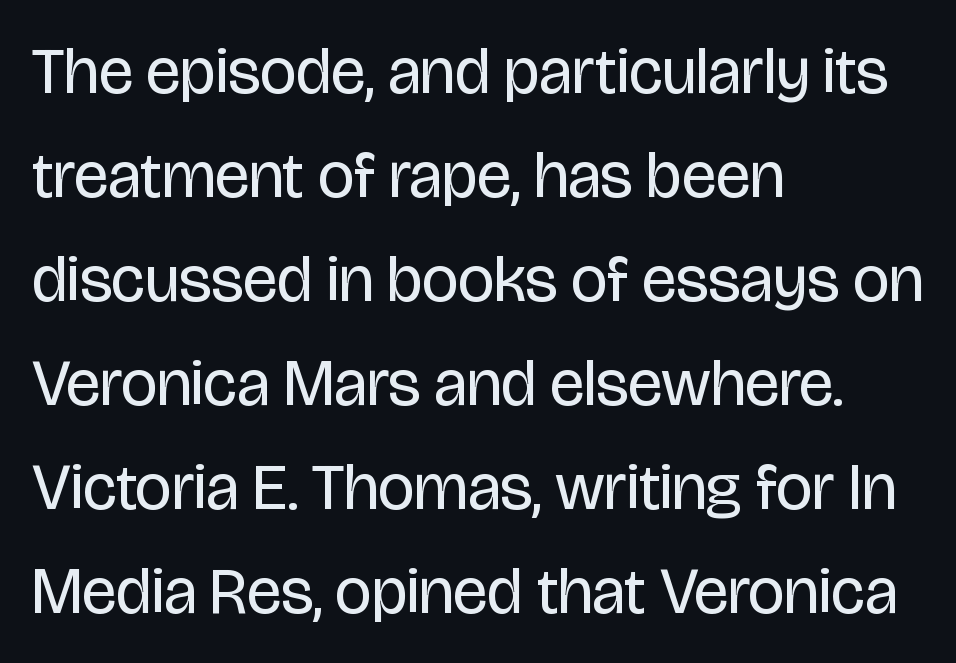
Do the characters align in a grid? No, the font is proportional. Normally led — the rows are evenly, conventionally spaced. Left-aligned paragraph, ragged on the right. The passage shown is not bold in any degree. What kind of face is this? One without serifs — a sans. Each word holds together tightly as a unit, with standard inter-letter gaps.
